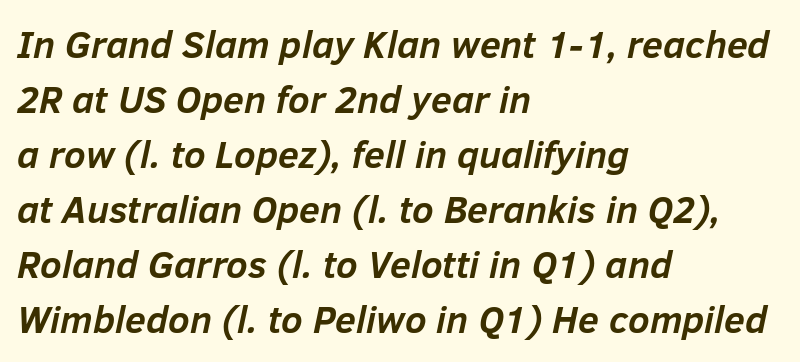
The image shows 38 px semibold type, italic (leaning right); set left-aligned, normal line spacing (1.45x), normal letter spacing, not underlined; low stroke contrast and a medium x-height.
